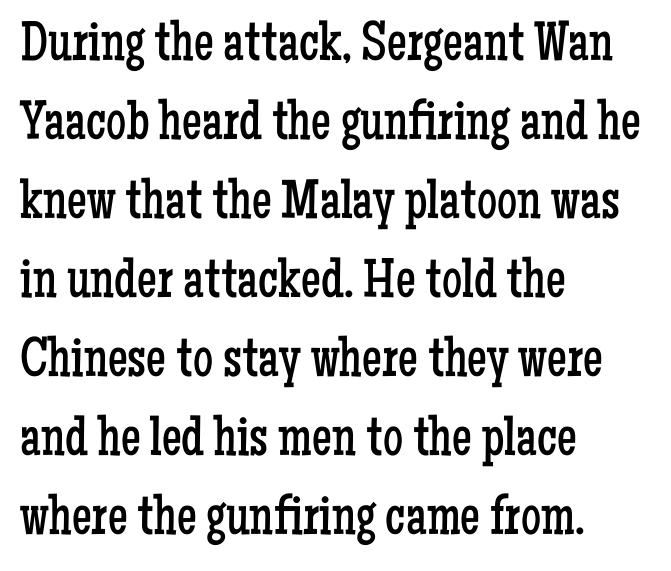
{"serif": "yes", "italic": "no", "bold": "no", "weight": "regular", "width": "condensed", "stroke_contrast": "low", "x_height": "medium", "monospaced": "no", "underline": "no", "align": "left", "line_spacing": "normal", "line_spacing_ratio": 1.41, "letter_spacing": "normal", "letter_spacing_em": 0.0, "glyph_px": 56}
